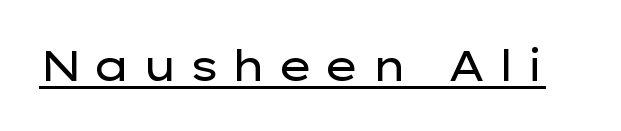
Here the designer chose a conventional face with non-uniform glyph widths. A sans-serif font was chosen for this passage. The lettering stays uniformly vertical, giving the passage a roman look. The font sits on the lighter half of the weight spectrum, regular included. Every word sits above its own underline. Does extra space separate the letters? Yes, quite a lot of it.
